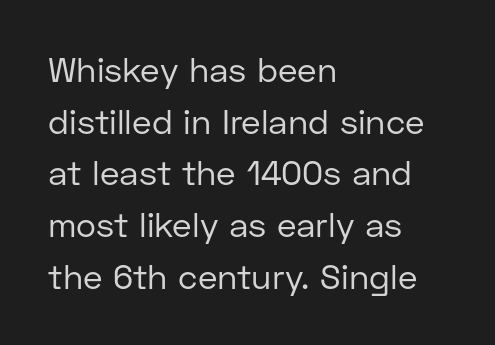
Q: Is the text bold? A: No.
Q: Is the text italic (slanted)? A: No, it is upright.
Q: Is the typeface a serif or a sans-serif typeface? A: Sans-serif.
Q: Is the text underlined? A: No.
Q: How is the paragraph aligned? A: Left-aligned.
Q: Is the spacing between letters normal or unusually wide? A: Normal.
Q: Is the spacing between lines tight, normal or loose? A: Normal.
Q: Width (condensed, normal, or wide)? A: Normal.
Q: Stroke contrast? A: Low.
Q: x-height? A: Medium.
Q: Monospaced? A: No.
